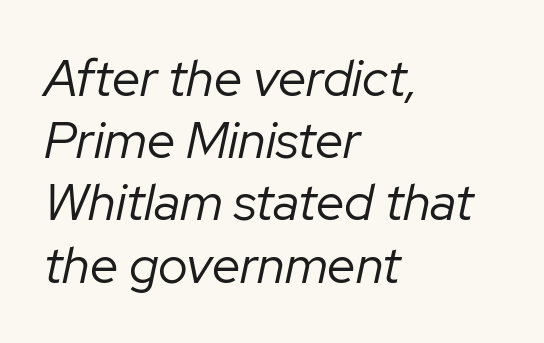
Q: Is the text bold? A: No.
Q: Is the text italic (slanted)? A: Yes, it leans right by about 12 degrees.
Q: Is the text underlined? A: No.
Q: How is the paragraph aligned? A: Left-aligned.
Q: Is the spacing between letters normal or unusually wide? A: Normal.
Q: Width (condensed, normal, or wide)? A: Normal.
Q: Stroke contrast? A: Low.
Q: x-height? A: Medium.
Q: Monospaced? A: No.
